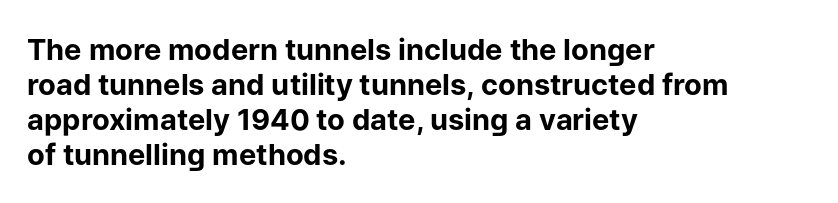
{"serif": "no", "italic": "no", "bold": "yes", "weight": "bold", "width": "normal", "stroke_contrast": "low", "x_height": "medium", "monospaced": "no", "underline": "no", "align": "left", "line_spacing_ratio": 1.21, "letter_spacing": "normal", "letter_spacing_em": 0.0, "glyph_px": 29}
